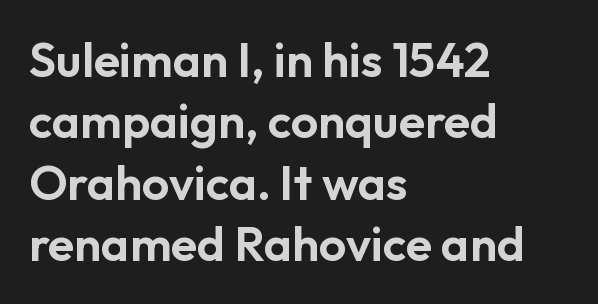
{"serif": "no", "italic": "no", "width": "normal", "stroke_contrast": "low", "x_height": "medium", "monospaced": "no", "underline": "no", "align": "left", "line_spacing": "normal", "line_spacing_ratio": 1.28, "letter_spacing": "normal", "letter_spacing_em": 0.0, "glyph_px": 48}
